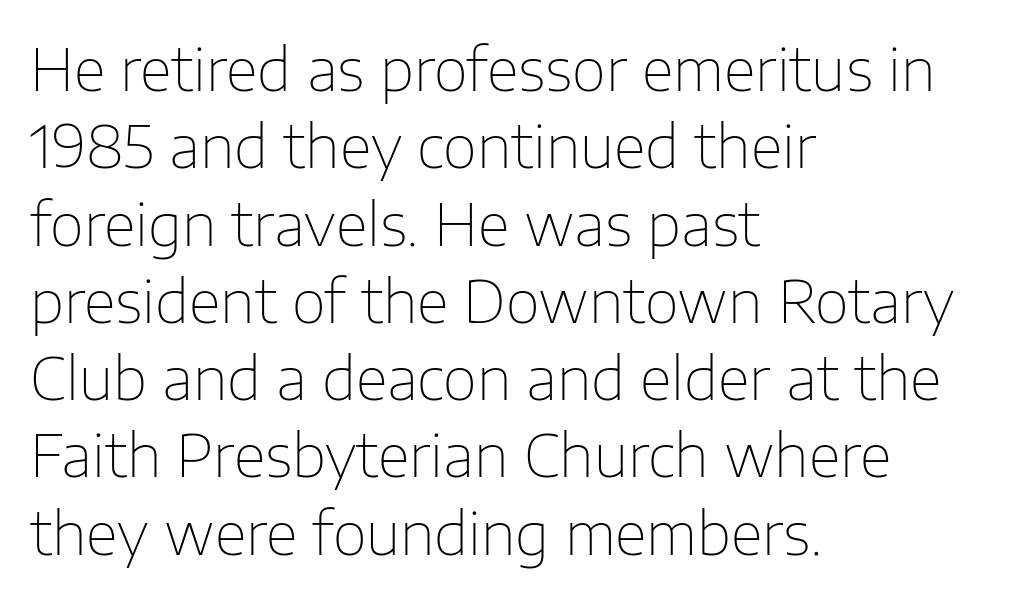
The image shows 59 px thin sans-serif type, upright; set left-aligned, normal line spacing (1.31x), normal letter spacing, not underlined; low stroke contrast and a medium x-height.
